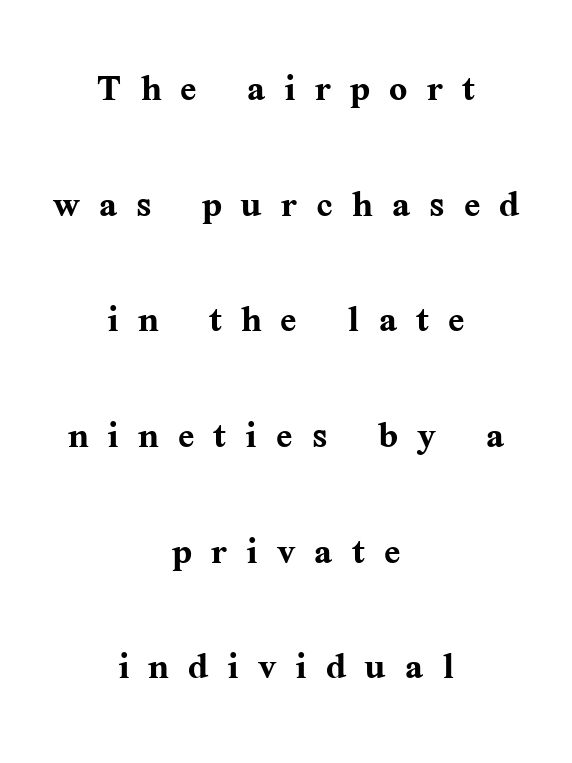
{"serif": "yes", "italic": "no", "bold": "yes", "weight": "semibold", "width": "normal", "stroke_contrast": "medium", "x_height": "medium", "monospaced": "no", "underline": "no", "align": "center", "line_spacing": "loose", "line_spacing_ratio": 2.41, "letter_spacing": "wide", "letter_spacing_em": 0.4, "glyph_px": 48}
